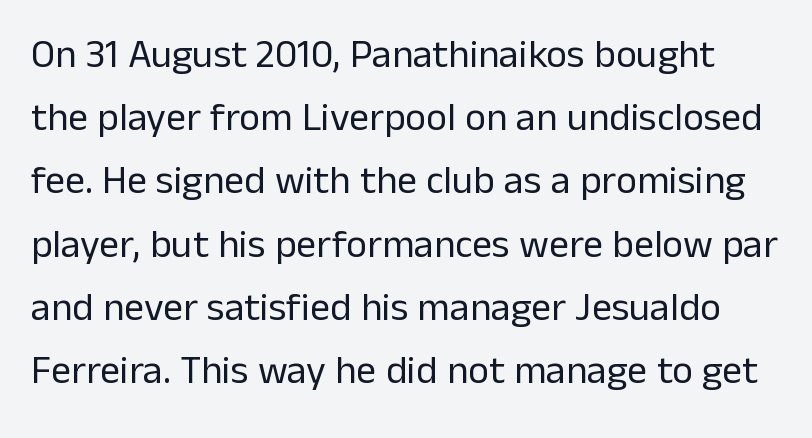
The image shows 40 px regular-weight sans-serif type, upright; set normal line spacing (1.58x), normal letter spacing, not underlined; low stroke contrast and a medium x-height.
